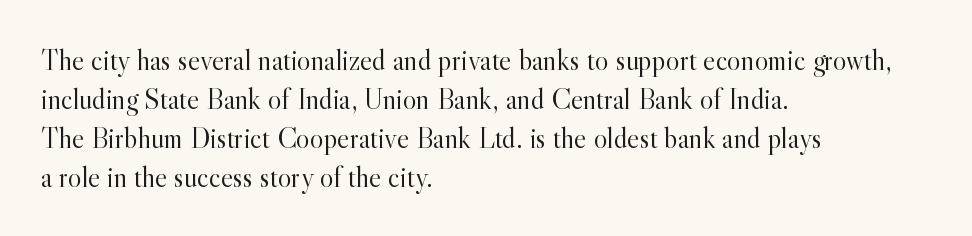
The image shows 29 px light serif type, upright; set left-aligned, normal line spacing (1.34x), normal letter spacing, not underlined; a small x-height.
